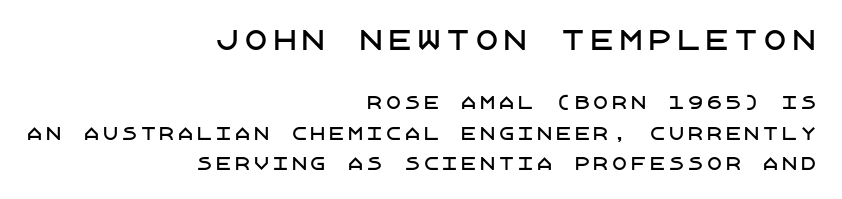
The image shows 26 px text type, upright; set right-aligned, line spacing 1.79x, not underlined; the first (top) block is 1.53x larger.
